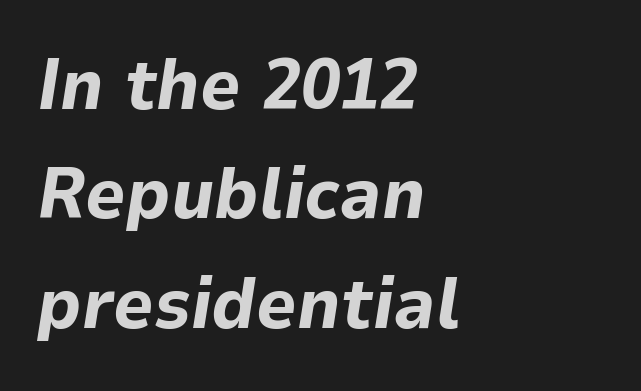
Q: Is the text bold? A: Yes.
Q: Is the text italic (slanted)? A: Yes, it leans right by about 9 degrees.
Q: Is the text underlined? A: No.
Q: How is the paragraph aligned? A: Left-aligned.
Q: Is the spacing between letters normal or unusually wide? A: Normal.
Q: Is the spacing between lines tight, normal or loose? A: Normal.
Q: Width (condensed, normal, or wide)? A: Normal.
Q: Stroke contrast? A: Low.
Q: x-height? A: Medium.
Q: Monospaced? A: No.
